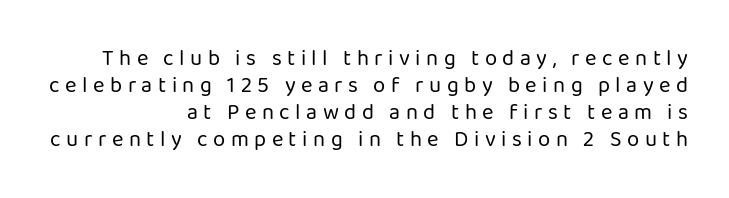
The image shows 22 px text type, upright; set right-aligned, line spacing 1.22x, unusually wide letter spacing (+0.25 em), not underlined.
